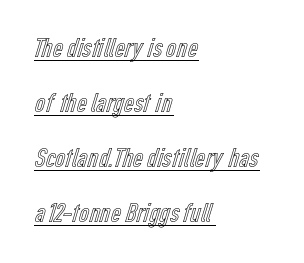
The block of text is sparse from top to bottom, with ample space between rows. Each letter keeps its own natural width here, so spacing adapts to shape. Like a heading marked for emphasis, these lines bear an underscore.
